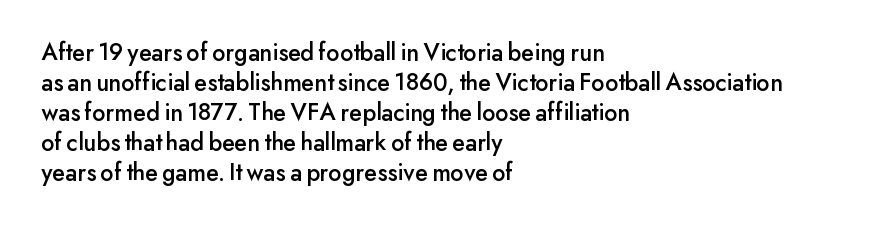
The image shows 25 px text type, upright; set left-aligned, line spacing 1.2x, normal letter spacing, not underlined.
